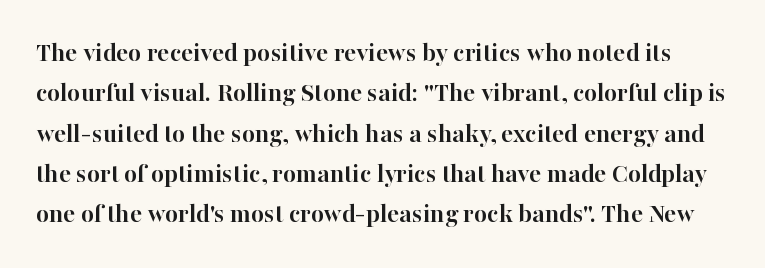
{"serif": "yes", "italic": "no", "bold": "yes", "weight": "semibold", "width": "normal", "stroke_contrast": "high", "x_height": "medium", "monospaced": "no", "underline": "no", "line_spacing": "normal", "line_spacing_ratio": 1.44, "letter_spacing": "normal", "letter_spacing_em": 0.0, "glyph_px": 28}
